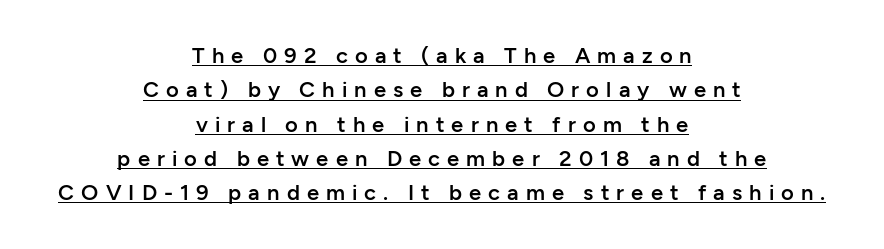
Q: Is the text bold? A: Semi-bold.
Q: Is the text italic (slanted)? A: No, it is upright.
Q: Is the text underlined? A: Yes.
Q: How is the paragraph aligned? A: Centered.
Q: Is the spacing between letters normal or unusually wide? A: Unusually wide.
Q: Is the spacing between lines tight, normal or loose? A: Normal.
